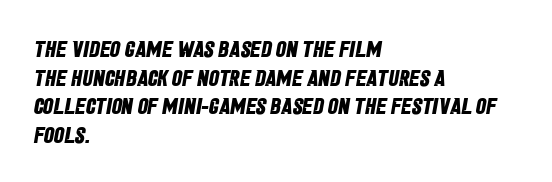
Q: Is the text bold? A: Yes.
Q: Is the text underlined? A: No.
Q: How is the paragraph aligned? A: Left-aligned.
Q: Is the spacing between letters normal or unusually wide? A: Normal.
